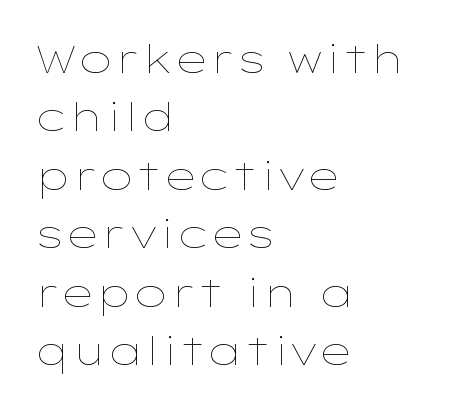
Q: Is the text bold? A: No.
Q: Is the text italic (slanted)? A: No, it is upright.
Q: Is the text underlined? A: No.
Q: How is the paragraph aligned? A: Left-aligned.
Q: Is the spacing between letters normal or unusually wide? A: Normal.
Q: Is the spacing between lines tight, normal or loose? A: Normal.
Q: Width (condensed, normal, or wide)? A: Wide.
Q: Stroke contrast? A: Low.
Q: x-height? A: Medium.
Q: Monospaced? A: No.
